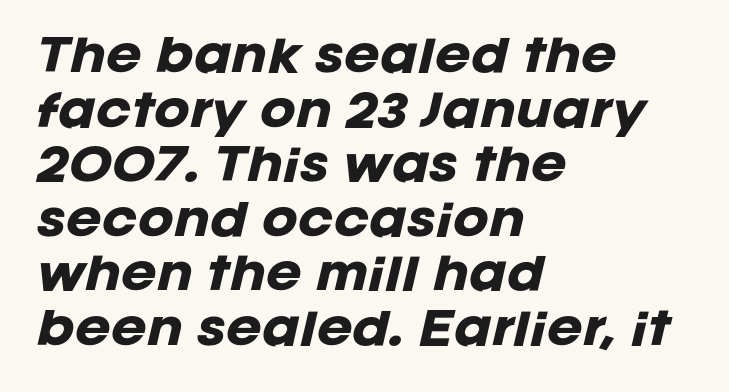
Is this a fixed-width face? No — the glyphs have proportional, varying widths. Teacher's note: observe the even left margin — that is flush-left alignment. No word sits above an underline. This sample uses an oblique cut, with every glyph tilted off the vertical. A normal amount of white space separates one row of letters from the next. Does extra space separate the letters? No, they use regular spacing.
